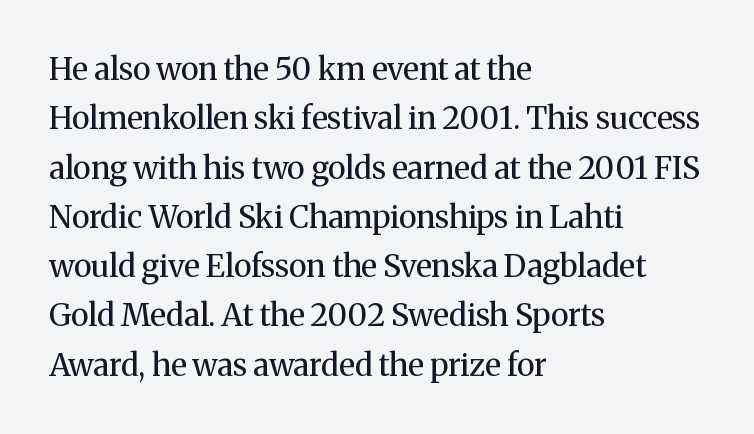
{"serif": "yes", "italic": "no", "bold": "no", "weight": "regular", "width": "normal", "stroke_contrast": "medium", "x_height": "medium", "monospaced": "no", "underline": "no", "align": "left", "line_spacing": "normal", "line_spacing_ratio": 1.59, "letter_spacing": "normal", "letter_spacing_em": 0.0, "glyph_px": 31}
